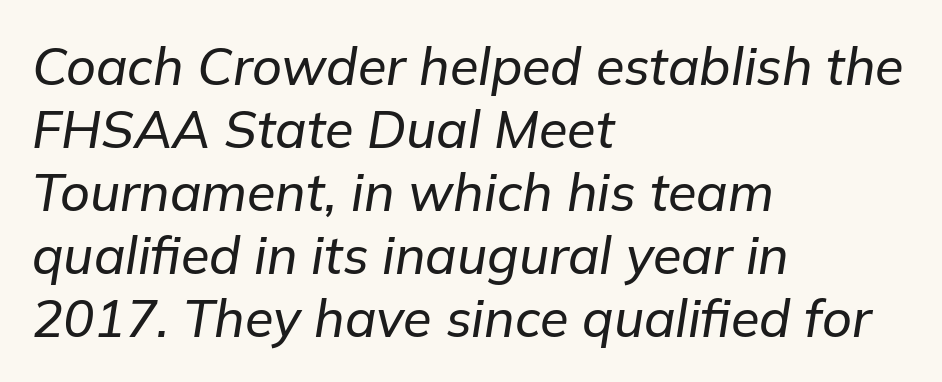
Spacing verdict: proportional, widths tailored to each character. Italic: yes, the glyphs are oblique. Does the copy run flush right? No — it runs flush left. Descenders are the only things crossing below the line.
